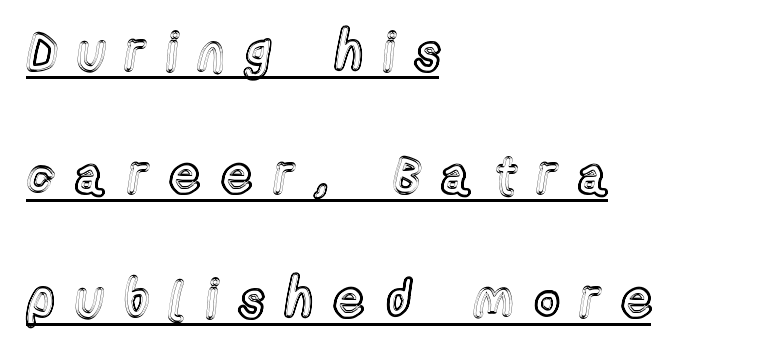
This sample has the flowing, uneven cadence of proportional lettering. Beneath each row of characters lies a ruled line. The line-height multiplier appears high, well above default. Each word looks stretched out because of the extra space between its letters.
